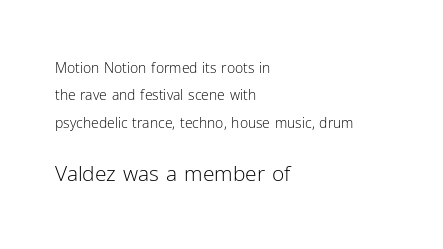
The image shows 21 px text type, upright; set left-aligned, loose line spacing (1.95x), normal letter spacing, not underlined; the second (bottom) block is 1.5x larger.
